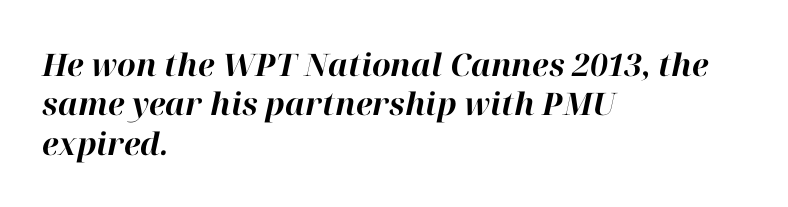
Q: Is the text bold? A: Yes.
Q: Is the text italic (slanted)? A: Yes, it leans right by about 12 degrees.
Q: Is the text underlined? A: No.
Q: How is the paragraph aligned? A: Left-aligned.
Q: Is the spacing between letters normal or unusually wide? A: Normal.
Q: Is the spacing between lines tight, normal or loose? A: Normal.
Q: Width (condensed, normal, or wide)? A: Normal.
Q: Stroke contrast? A: High.
Q: x-height? A: Medium.
Q: Monospaced? A: No.
